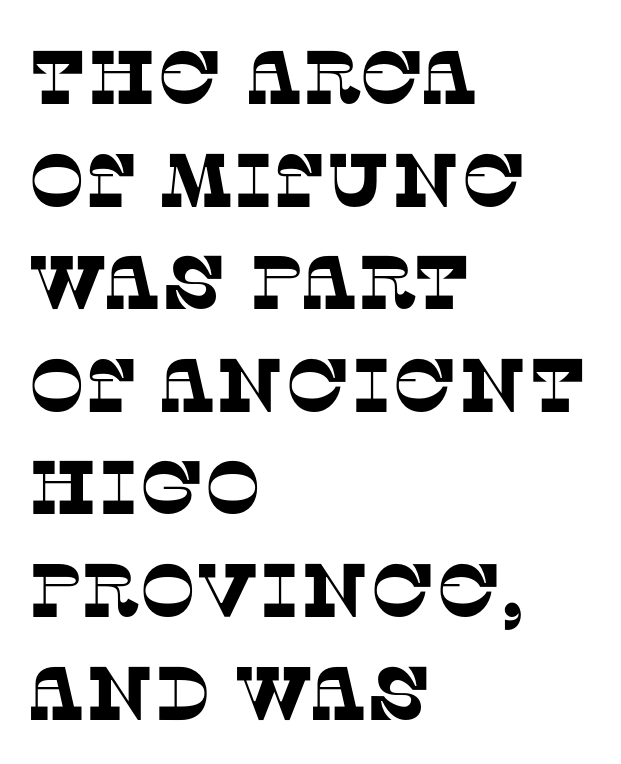
The rendering uses natural spacing where letterforms have individual widths. Summary of vertical rhythm: regular, with standard interline spacing. Alignment: flush left. Each row of text sits above clean, open space.
